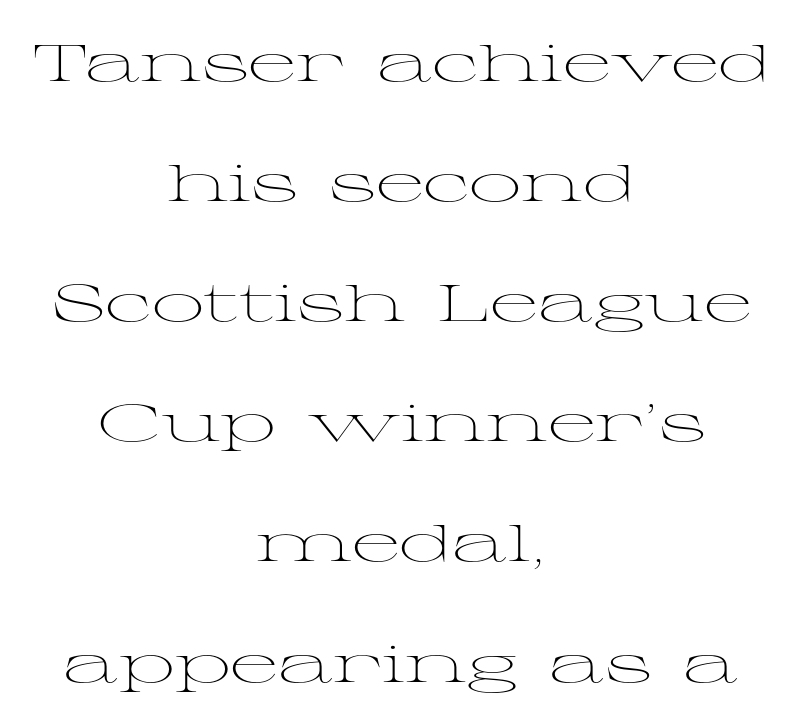
The image shows 52 px light, wide serif type, upright; set centered, loose line spacing (2.31x), normal letter spacing, not underlined; medium stroke contrast and a medium x-height.
